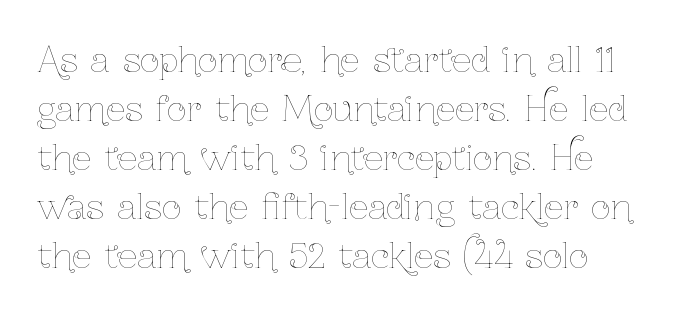
{"italic": "no", "bold": "no", "weight": "thin", "width": "condensed", "stroke_contrast": "low", "x_height": "medium", "monospaced": "no", "underline": "no", "line_spacing": "normal", "line_spacing_ratio": 1.44, "letter_spacing": "normal", "letter_spacing_em": 0.0, "glyph_px": 34}
